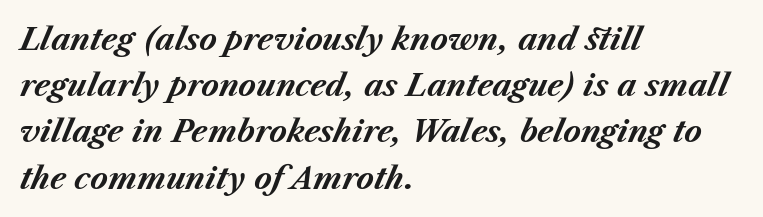
Q: Is the text bold? A: Yes.
Q: Is the text italic (slanted)? A: Yes, it leans right by about 23 degrees.
Q: Is the text underlined? A: No.
Q: How is the paragraph aligned? A: Left-aligned.
Q: Is the spacing between letters normal or unusually wide? A: Normal.
Q: Is the spacing between lines tight, normal or loose? A: Normal.
Q: Width (condensed, normal, or wide)? A: Normal.
Q: Stroke contrast? A: Medium.
Q: x-height? A: Medium.
Q: Monospaced? A: No.
